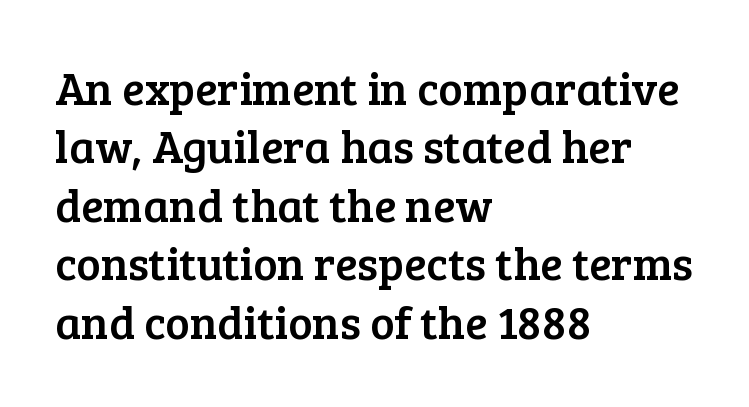
Q: Is the text italic (slanted)? A: No, it is upright.
Q: Is the typeface a serif or a sans-serif typeface? A: Serif.
Q: Is the text underlined? A: No.
Q: How is the paragraph aligned? A: Left-aligned.
Q: Is the spacing between letters normal or unusually wide? A: Normal.
Q: Is the spacing between lines tight, normal or loose? A: Normal.
Q: Width (condensed, normal, or wide)? A: Normal.
Q: Stroke contrast? A: Low.
Q: x-height? A: Medium.
Q: Monospaced? A: No.
